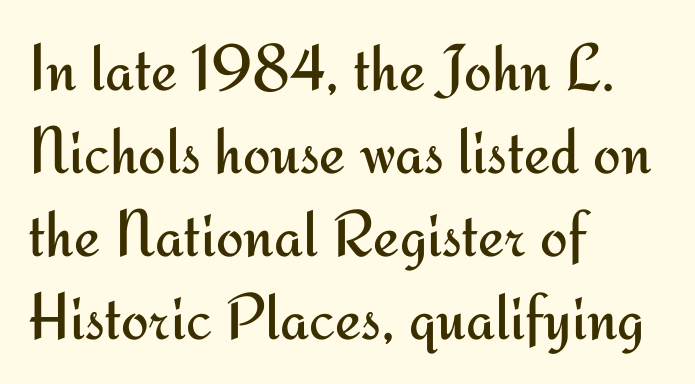
{"serif": "no", "italic": "no", "bold": "no", "weight": "regular", "width": "normal", "stroke_contrast": "medium", "x_height": "small", "monospaced": "no", "underline": "no", "align": "left", "line_spacing": "normal", "line_spacing_ratio": 1.26, "letter_spacing": "normal", "letter_spacing_em": 0.0, "glyph_px": 66}
